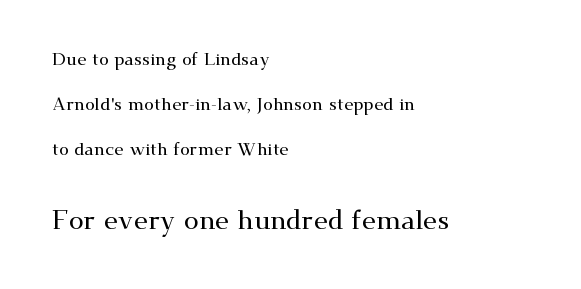
{"italic": "no", "underline": "no", "align": "left", "line_spacing": "loose", "line_spacing_ratio": 2.5, "letter_spacing": "normal", "letter_spacing_em": 0.0, "larger_block": "second", "size_ratio": 1.5, "glyph_px": 27}
